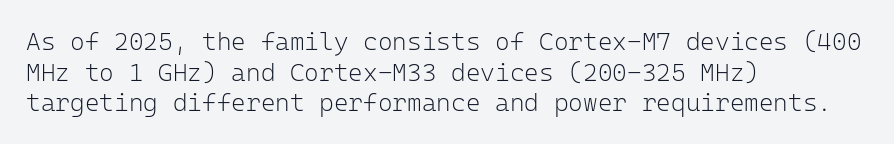
The image shows 25 px text type, upright; set left-aligned, line spacing 1.23x, normal letter spacing, not underlined.
